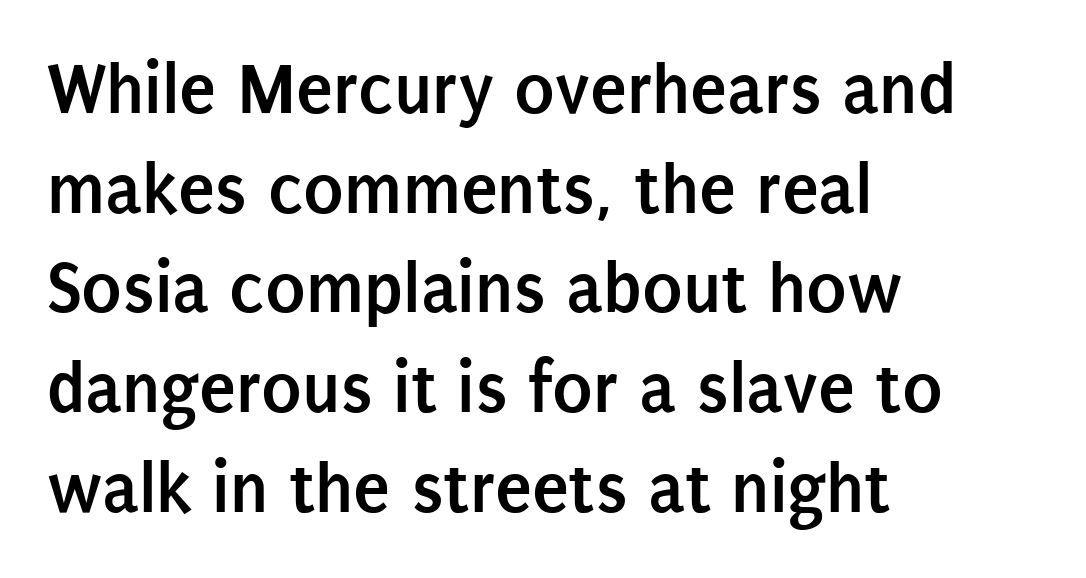
In terms of letterform style, serifs are entirely absent. Reading down the column, the eye jumps a familiar distance to each next line. Each letter keeps its own natural width here, so spacing adapts to shape. Ascenders rise straight up at ninety degrees. These lines are set flush left with a ragged right edge. The face used here is rendered with its standard letterfit.
